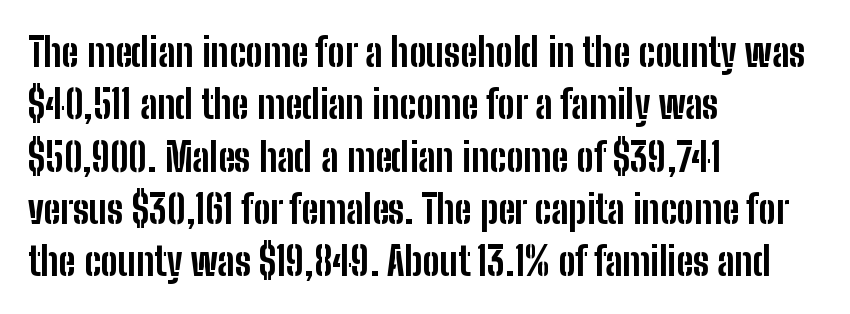
A student would call this left alignment; a typographer would say flush left, rag right. Standard letterfit; no display-style spreading of the glyphs. The letters carry no serifs — their stems end cleanly without finishing strokes. The typography opts for an upright posture over an oblique one. Set as a true bold cut, around the 700 mark.
